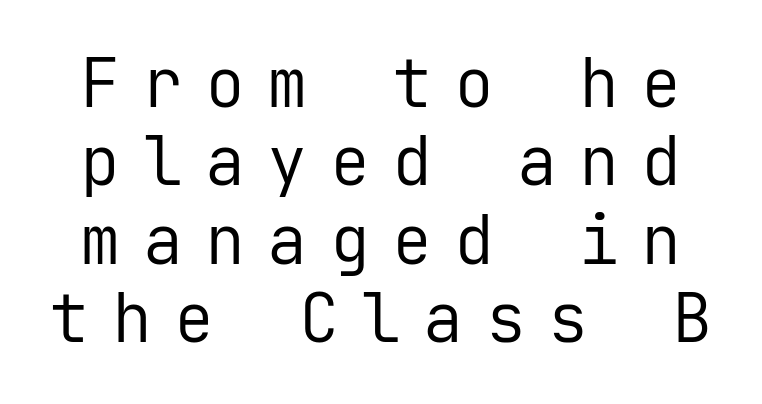
Q: Is the text bold? A: No.
Q: Is the text italic (slanted)? A: No, it is upright.
Q: Is the typeface a serif or a sans-serif typeface? A: Sans-serif.
Q: Is the text underlined? A: No.
Q: Is the spacing between letters normal or unusually wide? A: Unusually wide.
Q: Width (condensed, normal, or wide)? A: Normal.
Q: Stroke contrast? A: Low.
Q: x-height? A: Medium.
Q: Monospaced? A: Yes.
